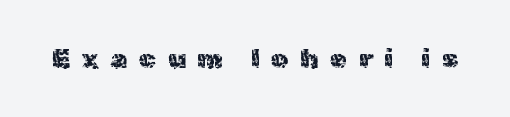
Q: Is the text bold? A: No.
Q: Is the text italic (slanted)? A: No, it is upright.
Q: Is the text underlined? A: No.
Q: Is the spacing between letters normal or unusually wide? A: Unusually wide.
